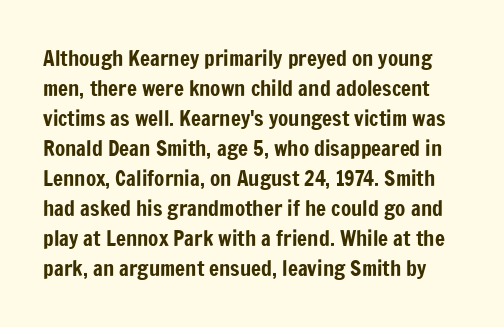
The image shows 21 px text type, upright; set normal line spacing (1.43x), normal letter spacing, not underlined.
